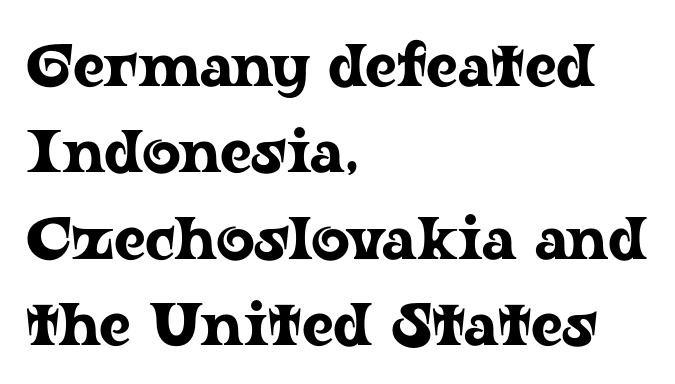
{"serif": "yes", "italic": "no", "width": "wide", "stroke_contrast": "low", "x_height": "medium", "monospaced": "no", "underline": "no", "align": "left", "line_spacing": "normal", "line_spacing_ratio": 1.44, "letter_spacing": "normal", "letter_spacing_em": 0.0, "glyph_px": 60}
